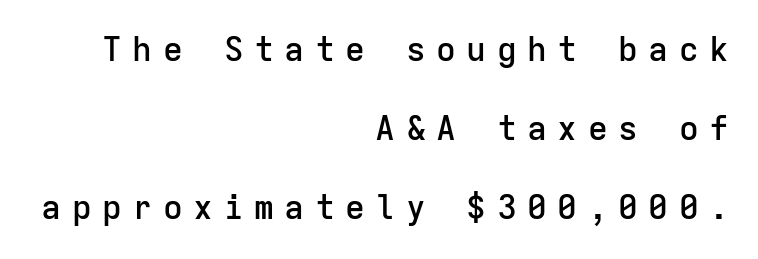
Reading down the column, the eye jumps a long way to each next line. Posture: vertical. Notice how the passage keeps a crisp vertical edge on the right only. The strokes are fattened partway — semibold, not bold. Just letters on the line, the space beneath them empty. Compared with typical body copy, the letter spacing here is much looser.
